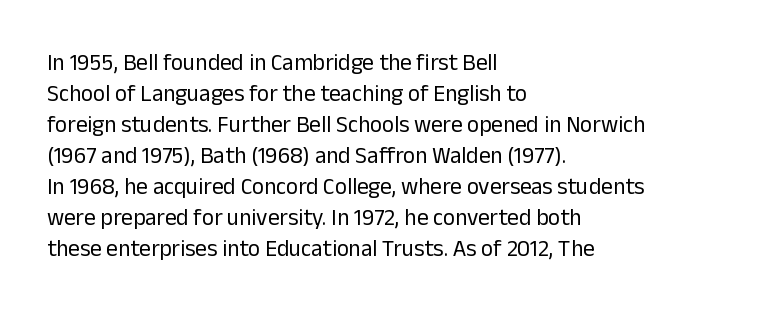
{"italic": "no", "bold": "no", "underline": "no", "align": "left", "line_spacing": "normal", "line_spacing_ratio": 1.35, "letter_spacing": "normal", "letter_spacing_em": 0.0, "glyph_px": 23}
